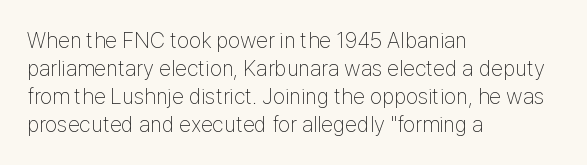
No extra ink here — the face is not bold. Students, observe: this is what conventionally led text looks like. Visually the block forms a straight wall on the left and a jagged coastline on the right. Clear beneath every line of the passage.
